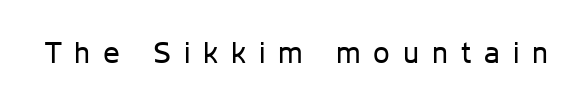
Proportional: the letters do not fall into vertical columns. Letterform terminals end flat and unadorned throughout the passage. This is roman type, the default non-slanted kind. Weight: regular or lighter. Any mark beneath the type? The region is blank.
